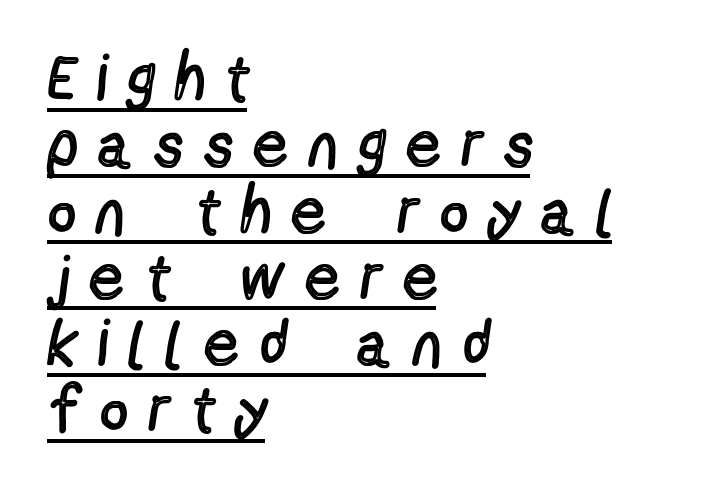
To sum up the face: it is a sans, with no serifs. The letterforms stand isolated, each surrounded by extra space. Notice how the passage keeps a crisp vertical edge on the left only.
